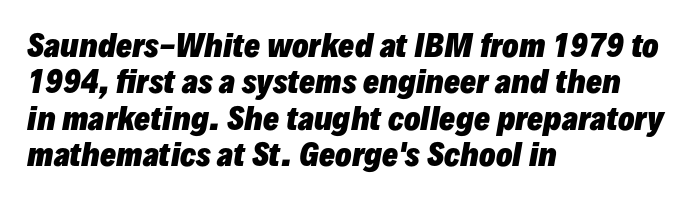
Q: Is the text bold? A: Yes.
Q: Is the text italic (slanted)? A: Yes, it leans right by about 10 degrees.
Q: Is the text underlined? A: No.
Q: How is the paragraph aligned? A: Left-aligned.
Q: Is the spacing between letters normal or unusually wide? A: Normal.
Q: Width (condensed, normal, or wide)? A: Normal.
Q: Stroke contrast? A: Low.
Q: x-height? A: Medium.
Q: Monospaced? A: No.
